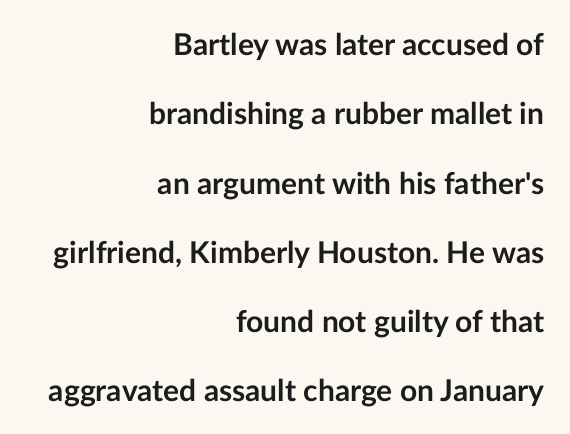
{"serif": "no", "italic": "no", "bold": "yes", "weight": "semibold", "width": "normal", "stroke_contrast": "low", "x_height": "medium", "monospaced": "no", "underline": "no", "align": "right", "line_spacing": "loose", "line_spacing_ratio": 2.31, "letter_spacing": "normal", "letter_spacing_em": 0.0, "glyph_px": 30}
